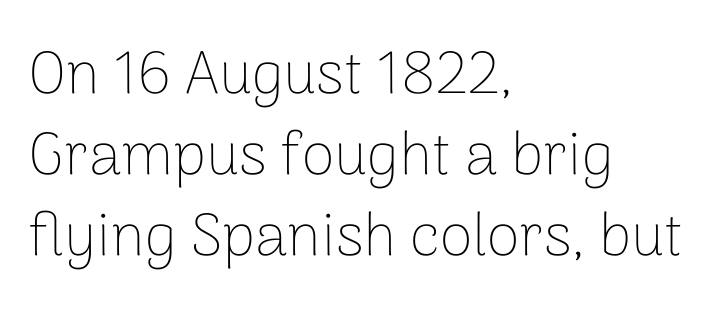
Q: Is the text bold? A: No.
Q: Is the text italic (slanted)? A: No, it is upright.
Q: Is the typeface a serif or a sans-serif typeface? A: Sans-serif.
Q: Is the text underlined? A: No.
Q: How is the paragraph aligned? A: Left-aligned.
Q: Is the spacing between letters normal or unusually wide? A: Normal.
Q: Is the spacing between lines tight, normal or loose? A: Normal.
Q: Width (condensed, normal, or wide)? A: Normal.
Q: Stroke contrast? A: Low.
Q: x-height? A: Medium.
Q: Monospaced? A: No.
